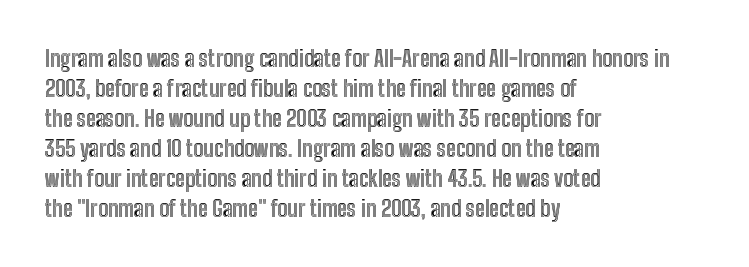
The image shows 22 px text type, upright; set left-aligned, normal line spacing (1.36x), normal letter spacing, not underlined.
